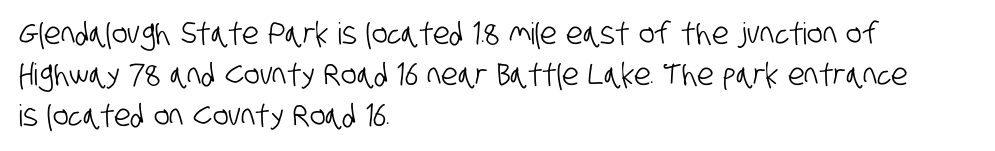
{"serif": "no", "width": "condensed", "stroke_contrast": "low", "x_height": "large", "monospaced": "no", "underline": "no", "align": "left", "line_spacing": "normal", "line_spacing_ratio": 1.37, "letter_spacing": "normal", "letter_spacing_em": 0.0, "glyph_px": 30}
